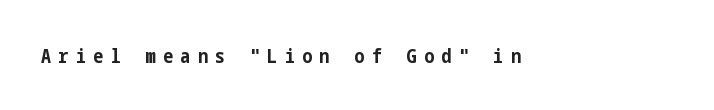
{"italic": "no", "bold": "yes", "underline": "no", "letter_spacing": "wide", "letter_spacing_em": 0.37, "glyph_px": 20}
